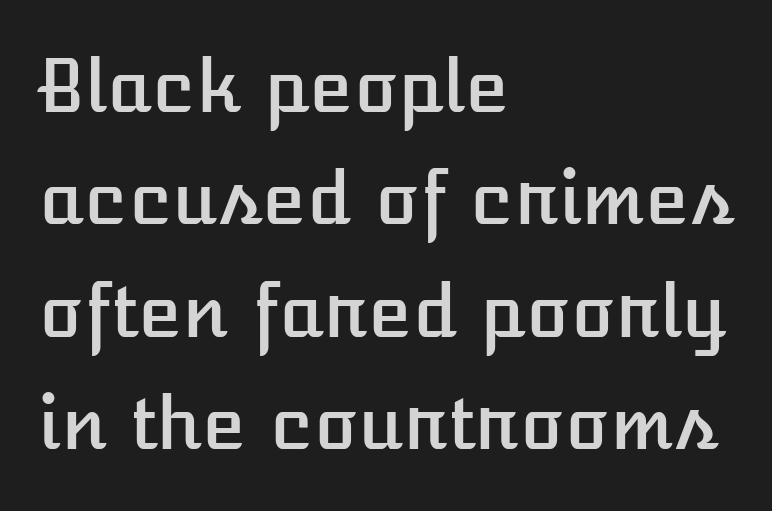
The image shows 72 px text type, upright; set left-aligned, normal line spacing (1.56x), normal letter spacing, not underlined; low stroke contrast and a medium x-height.
